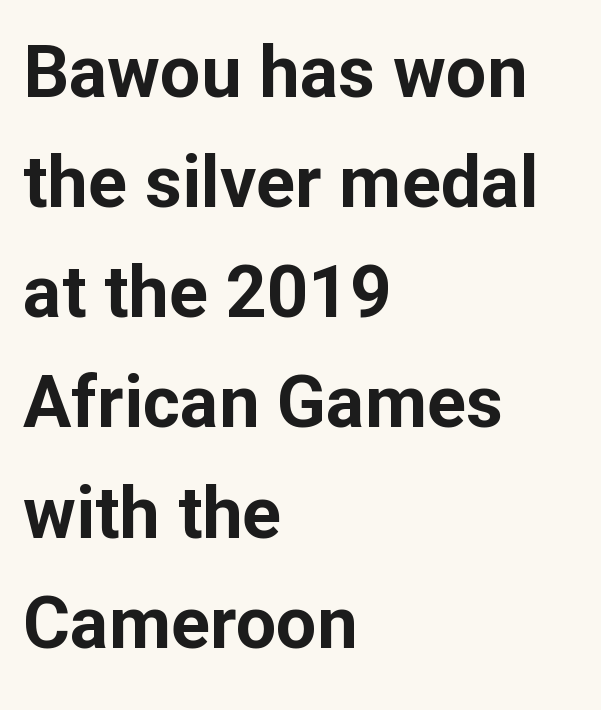
The typesetting leans heavy: a genuine bold. Underlining? Definitely not there. Each letter's strokes conclude bluntly, with no projecting serifs. The rendering uses natural spacing where letterforms have individual widths.
